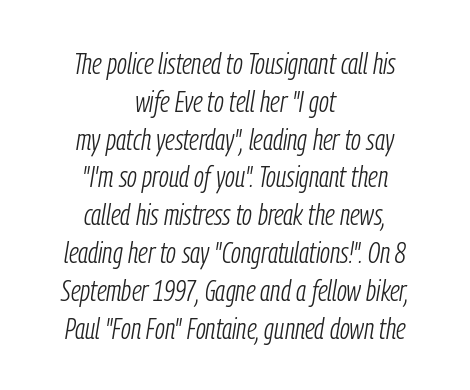
{"italic": "yes", "lean": "right", "slant_degrees": 9, "bold": "no", "weight": "light", "width": "condensed", "stroke_contrast": "low", "x_height": "medium", "monospaced": "no", "underline": "no", "align": "center", "line_spacing": "normal", "line_spacing_ratio": 1.26, "letter_spacing": "normal", "letter_spacing_em": 0.0, "glyph_px": 30}
